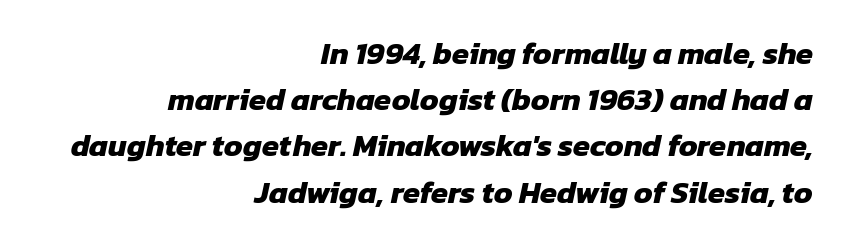
Typesetter's note: full bold, strokes at maximum text heaviness. Is this a fixed-width face? No — the glyphs have proportional, varying widths. The tracking reads as untouched default to a designer's eye. The space directly below the letters is spotless. How would I describe the line gaps? Plain and ordinary.
